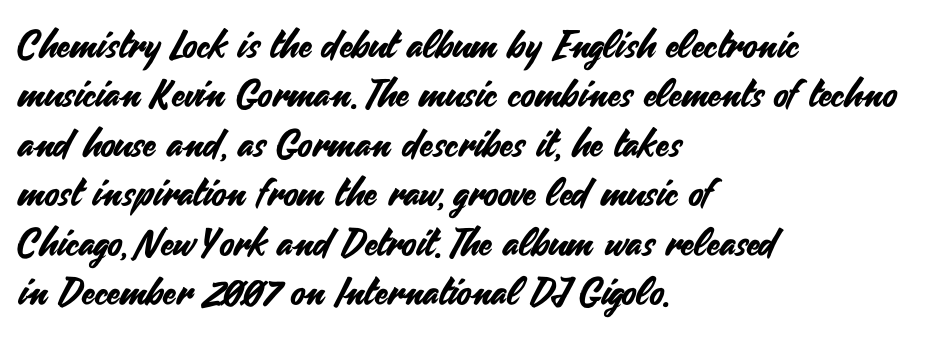
{"serif": "no", "width": "normal", "stroke_contrast": "medium", "x_height": "small", "monospaced": "no", "underline": "no", "align": "left", "line_spacing": "normal", "line_spacing_ratio": 1.3, "letter_spacing": "normal", "letter_spacing_em": 0.0, "glyph_px": 38}
